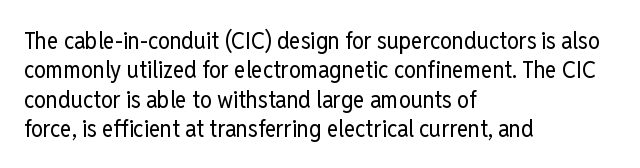
{"italic": "no", "bold": "no", "underline": "no", "align": "left", "line_spacing_ratio": 1.22, "letter_spacing": "normal", "letter_spacing_em": 0.0, "glyph_px": 24}
